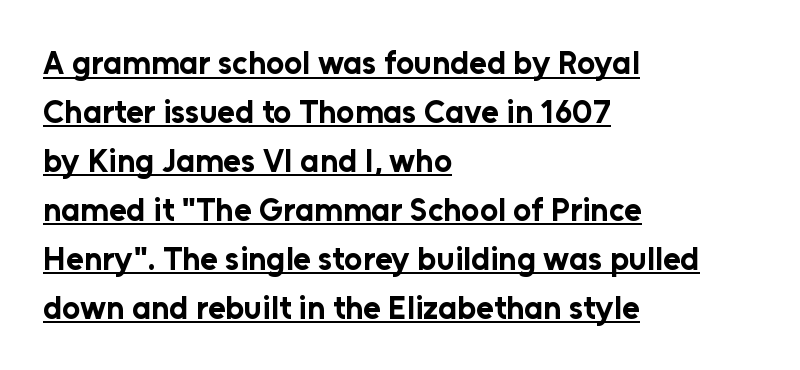
The image shows 32 px bold sans-serif type, upright; set left-aligned, normal line spacing (1.53x), normal letter spacing, underlined; low stroke contrast and a medium x-height.
